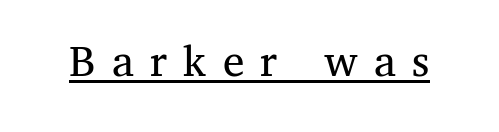
These lines are rendered in a variable-pitch font. Each stroke keeps to a modest, everyday thickness or less. Observe the serifs anchoring each vertical stroke in this sample. In designer terms, the underline attribute is active on this setting. This is the regular roman posture of the typeface.
